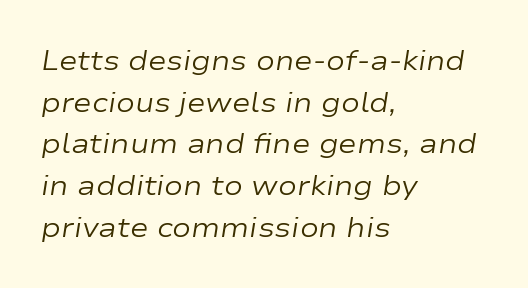
On a weight scale, this lands at 450 or below. Summary of vertical rhythm: regular, with standard interline spacing. The glyphs are unaccompanied by any horizontal stroke below them. Looks like regular typesetting: each glyph gets only the width it needs.
